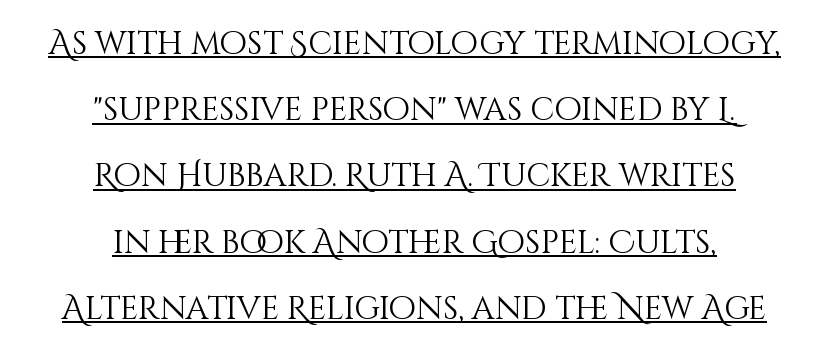
Q: Is the text bold? A: No.
Q: Is the text italic (slanted)? A: No, it is upright.
Q: Is the text underlined? A: Yes.
Q: How is the paragraph aligned? A: Centered.
Q: Is the spacing between letters normal or unusually wide? A: Normal.
Q: Is the spacing between lines tight, normal or loose? A: Loose.
Q: Width (condensed, normal, or wide)? A: Normal.
Q: Stroke contrast? A: Medium.
Q: x-height? A: Large.
Q: Monospaced? A: No.
